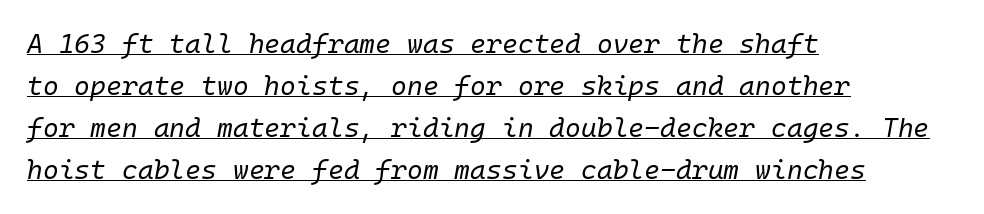
Words appear dense and cohesive because spacing is normal. Line spacing here is normal. The letters are slanted; this is an italic face. Does a line run under the words? Yes, clearly. Nothing heavy about these letters — not bold at all.
